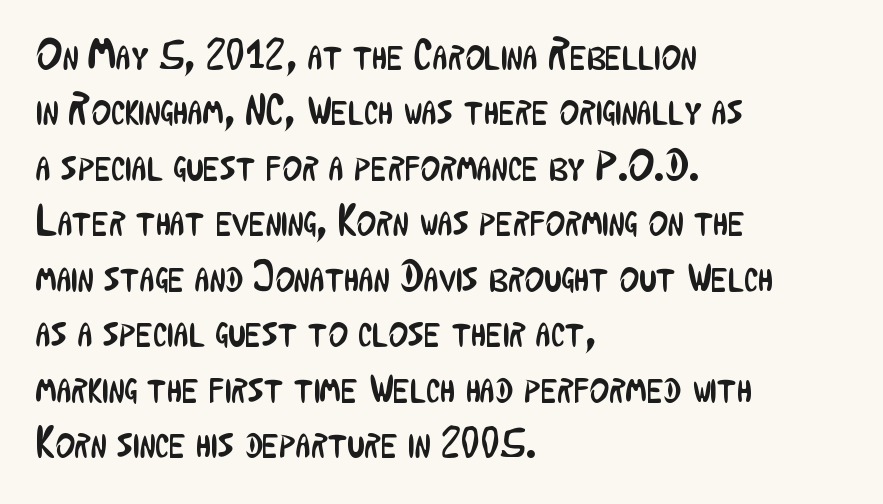
Q: Is the text bold? A: No.
Q: Is the text italic (slanted)? A: No, it is upright.
Q: Is the typeface a serif or a sans-serif typeface? A: Sans-serif.
Q: Is the text underlined? A: No.
Q: How is the paragraph aligned? A: Left-aligned.
Q: Is the spacing between letters normal or unusually wide? A: Normal.
Q: Is the spacing between lines tight, normal or loose? A: Normal.
Q: Width (condensed, normal, or wide)? A: Condensed.
Q: Stroke contrast? A: Low.
Q: x-height? A: Medium.
Q: Monospaced? A: No.
